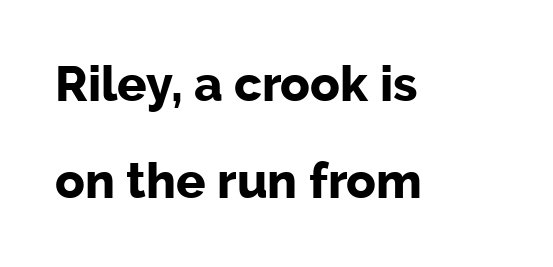
{"serif": "no", "italic": "no", "bold": "yes", "weight": "bold", "width": "normal", "stroke_contrast": "low", "x_height": "medium", "monospaced": "no", "underline": "no", "align": "left", "line_spacing": "loose", "line_spacing_ratio": 1.98, "letter_spacing": "normal", "letter_spacing_em": 0.0, "glyph_px": 49}
